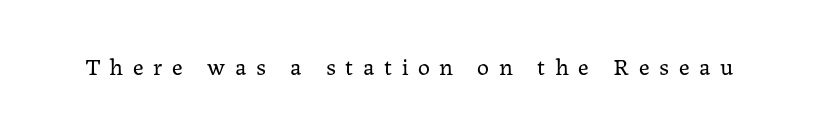
Stems here are at most as thick as an everyday book face. Check the space under the baseline: it is left empty. Spacing between characters has been opened up far beyond the box default. Tall strokes in this sample are plumb rather than angled.
